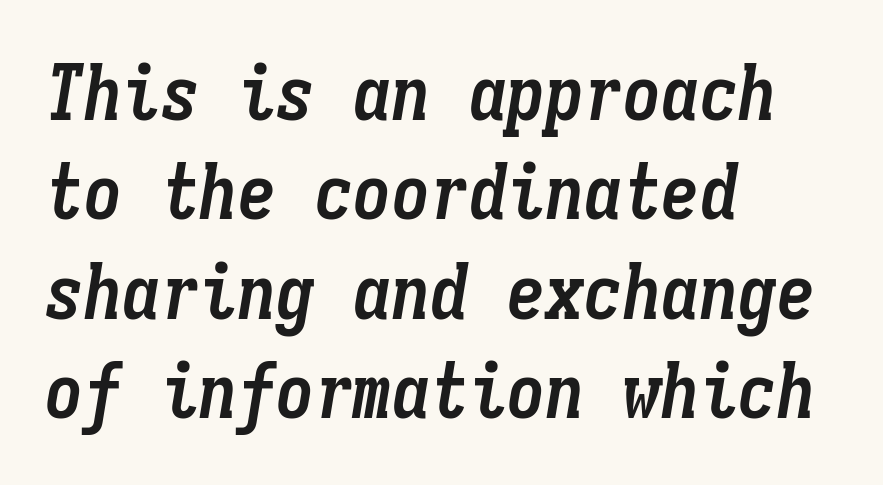
These lines are rendered in a fixed-pitch font. These lines stack with their left ends in a neat column. Every letter is thick-stroked: bold, no question. The lettering tilts uniformly, giving the passage an italic look.
